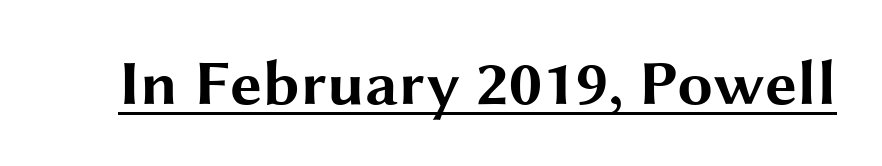
{"serif": "no", "italic": "no", "bold": "yes", "weight": "bold", "width": "wide", "stroke_contrast": "medium", "x_height": "medium", "monospaced": "no", "underline": "yes", "letter_spacing": "normal", "letter_spacing_em": 0.0, "glyph_px": 64}
